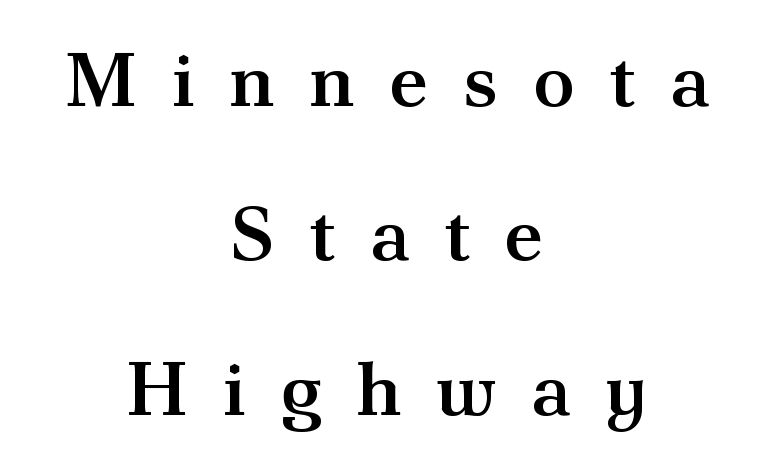
{"serif": "yes", "italic": "no", "bold": "semi", "weight": "semibold", "width": "normal", "stroke_contrast": "medium", "x_height": "small", "monospaced": "no", "underline": "no", "align": "center", "line_spacing": "loose", "line_spacing_ratio": 2.03, "letter_spacing": "wide", "letter_spacing_em": 0.45, "glyph_px": 76}
